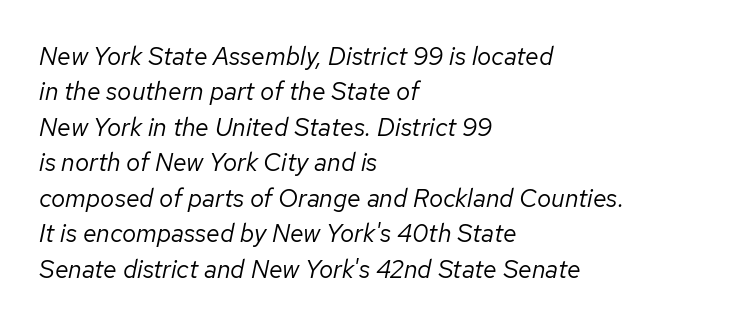
Q: Is the text bold? A: No.
Q: Is the text italic (slanted)? A: Yes, it leans right by about 12 degrees.
Q: Is the text underlined? A: No.
Q: How is the paragraph aligned? A: Left-aligned.
Q: Is the spacing between letters normal or unusually wide? A: Normal.
Q: Is the spacing between lines tight, normal or loose? A: Normal.
